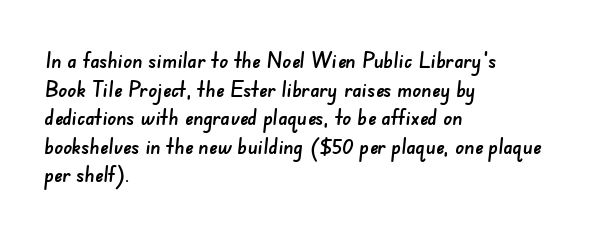
Just letters on the line, the space beneath them empty. This block has exactly the height ordinary leading produces. Letter spacing: default. These lines are set flush left with a ragged right edge.
